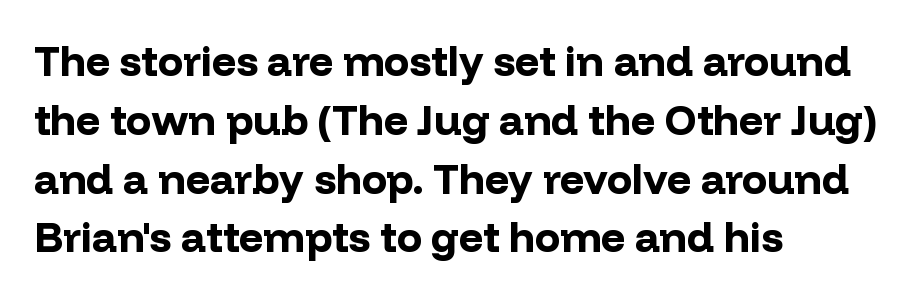
The image shows 42 px bold sans-serif type, upright; set left-aligned, normal line spacing (1.4x), normal letter spacing, not underlined; low stroke contrast and a medium x-height.
